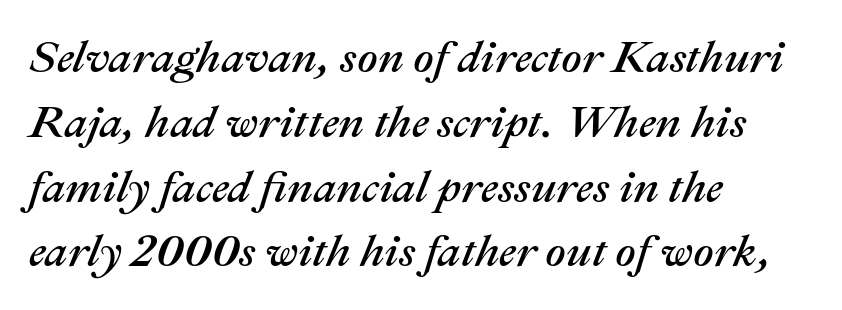
Q: Is the text italic (slanted)? A: Yes, it leans right by about 22 degrees.
Q: Is the text underlined? A: No.
Q: How is the paragraph aligned? A: Left-aligned.
Q: Is the spacing between letters normal or unusually wide? A: Normal.
Q: Is the spacing between lines tight, normal or loose? A: Normal.
Q: Width (condensed, normal, or wide)? A: Normal.
Q: Stroke contrast? A: Medium.
Q: x-height? A: Medium.
Q: Monospaced? A: No.
